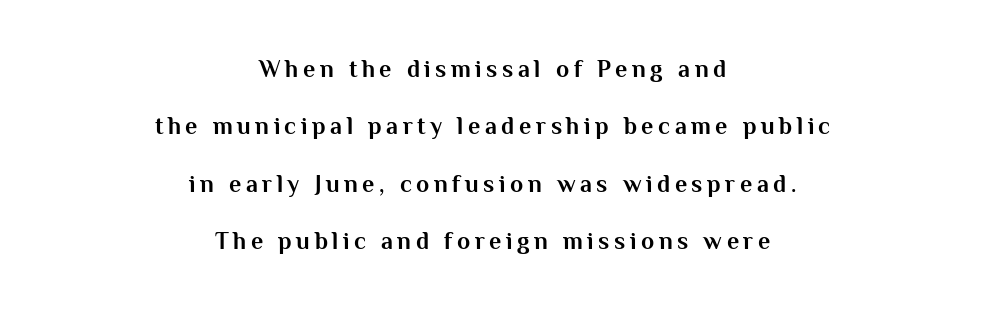
Q: Is the text bold? A: Yes.
Q: Is the text italic (slanted)? A: No, it is upright.
Q: Is the text underlined? A: No.
Q: How is the paragraph aligned? A: Centered.
Q: Is the spacing between lines tight, normal or loose? A: Loose.
